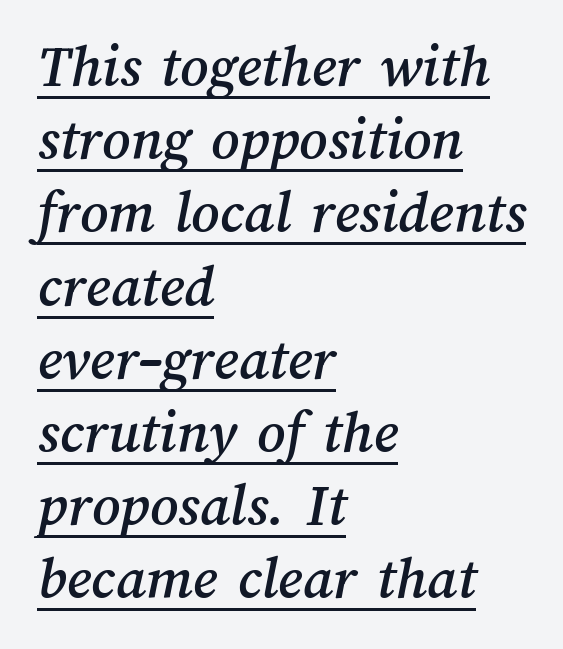
Q: Is the text underlined? A: Yes.
Q: How is the paragraph aligned? A: Left-aligned.
Q: Is the spacing between letters normal or unusually wide? A: Normal.
Q: Width (condensed, normal, or wide)? A: Normal.
Q: Stroke contrast? A: Medium.
Q: x-height? A: Medium.
Q: Monospaced? A: No.
